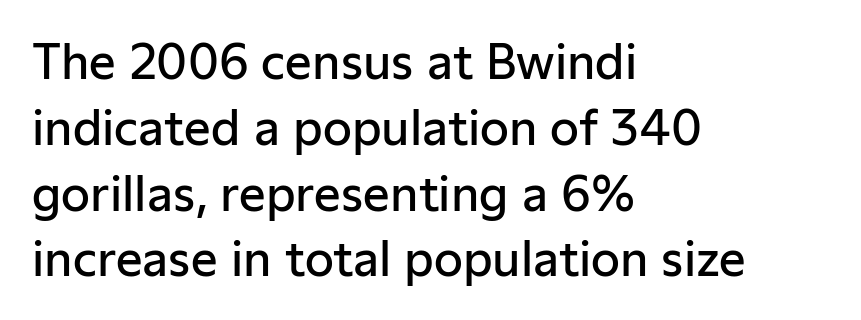
Baseline-to-baseline distance is the conventional proportion of letter height. The paragraph has a hard left edge and a soft right edge. Tall strokes in this sample are plumb rather than angled. In terms of letterspacing, this is plain default setting. Each letter keeps its own natural width here, so spacing adapts to shape.
